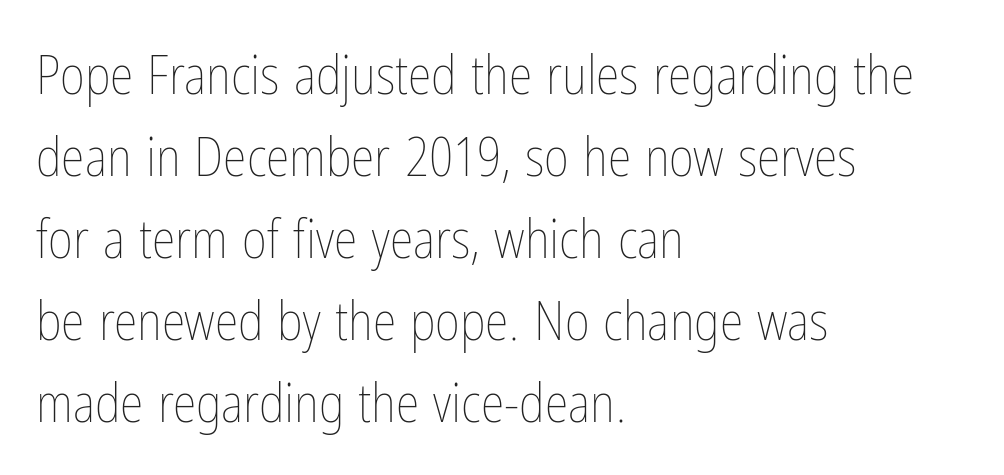
Q: Is the text bold? A: No.
Q: Is the text italic (slanted)? A: No, it is upright.
Q: Is the text underlined? A: No.
Q: How is the paragraph aligned? A: Left-aligned.
Q: Is the spacing between letters normal or unusually wide? A: Normal.
Q: Is the spacing between lines tight, normal or loose? A: Normal.
Q: Width (condensed, normal, or wide)? A: Condensed.
Q: Stroke contrast? A: Low.
Q: x-height? A: Medium.
Q: Monospaced? A: No.
